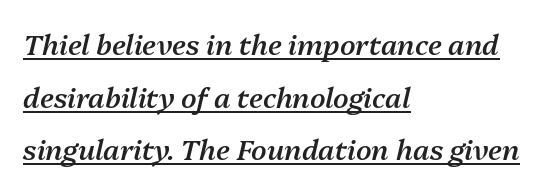
Style check: oblique. The glyphs are accompanied by a horizontal stroke just below them. Visually the block forms a straight wall on the left and a jagged coastline on the right. Think of a printed novel: that variable character pitch is what you see here. Observe the ordinary spacing: letters are neighbours, not strangers.
